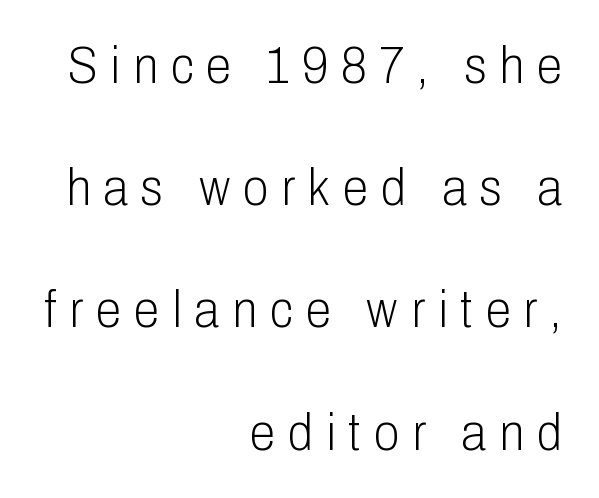
Q: Is the text bold? A: No.
Q: Is the text italic (slanted)? A: No, it is upright.
Q: Is the typeface a serif or a sans-serif typeface? A: Sans-serif.
Q: Is the text underlined? A: No.
Q: How is the paragraph aligned? A: Right-aligned.
Q: Is the spacing between letters normal or unusually wide? A: Unusually wide.
Q: Is the spacing between lines tight, normal or loose? A: Loose.
Q: Width (condensed, normal, or wide)? A: Condensed.
Q: Stroke contrast? A: Low.
Q: x-height? A: Medium.
Q: Monospaced? A: No.
